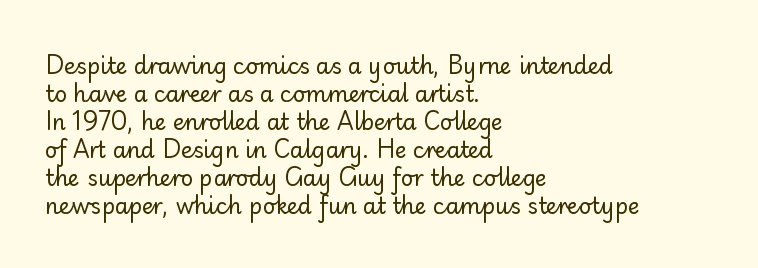
Q: Is the text bold? A: No.
Q: Is the text italic (slanted)? A: No, it is upright.
Q: Is the text underlined? A: No.
Q: How is the paragraph aligned? A: Left-aligned.
Q: Is the spacing between letters normal or unusually wide? A: Normal.
Q: Is the spacing between lines tight, normal or loose? A: Normal.
